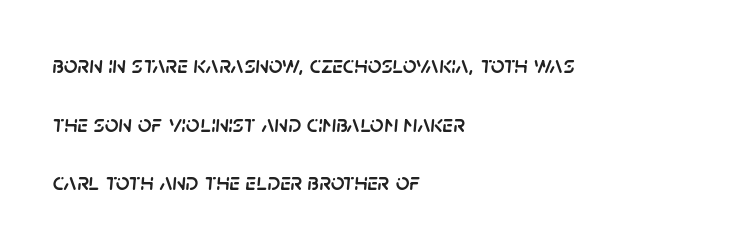
Q: Is the text italic (slanted)? A: Yes, it leans right by about 5 degrees.
Q: Is the text underlined? A: No.
Q: How is the paragraph aligned? A: Left-aligned.
Q: Is the spacing between letters normal or unusually wide? A: Normal.
Q: Is the spacing between lines tight, normal or loose? A: Loose.
